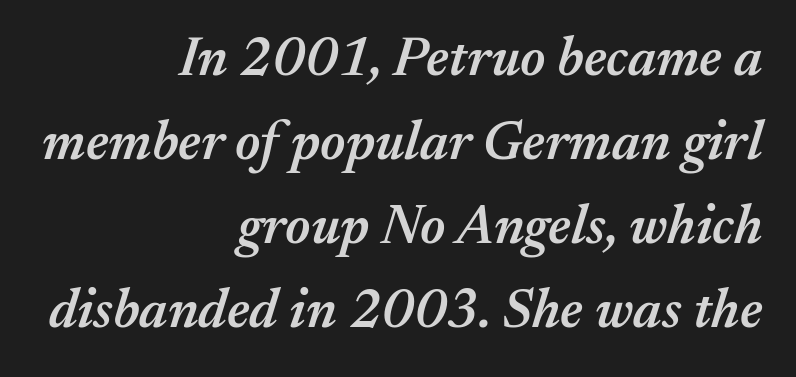
{"italic": "yes", "lean": "right", "slant_degrees": 17, "bold": "semi", "weight": "semibold", "width": "normal", "stroke_contrast": "medium", "x_height": "medium", "monospaced": "no", "underline": "no", "align": "right", "line_spacing": "normal", "line_spacing_ratio": 1.53, "letter_spacing": "normal", "letter_spacing_em": 0.0, "glyph_px": 55}
